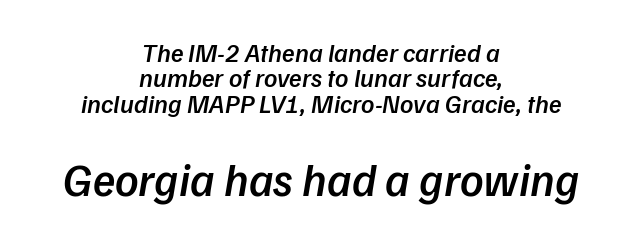
{"italic": "yes", "lean": "right", "slant_degrees": 9, "bold": "semi", "weight": "semibold", "width": "normal", "stroke_contrast": "low", "x_height": "medium", "monospaced": "no", "underline": "no", "align": "center", "line_spacing": "tight", "line_spacing_ratio": 0.98, "letter_spacing": "normal", "letter_spacing_em": 0.0, "larger_block": "second", "size_ratio": 1.77, "glyph_px": 46}
